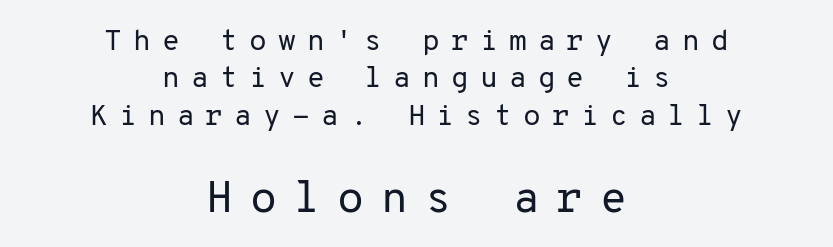
The image shows 44 px regular-weight sans-serif type, upright, monospaced; set centered, normal line spacing (1.29x), unusually wide letter spacing (+0.38 em), not underlined; the second (bottom) block is 1.52x larger; low stroke contrast and a medium x-height.
